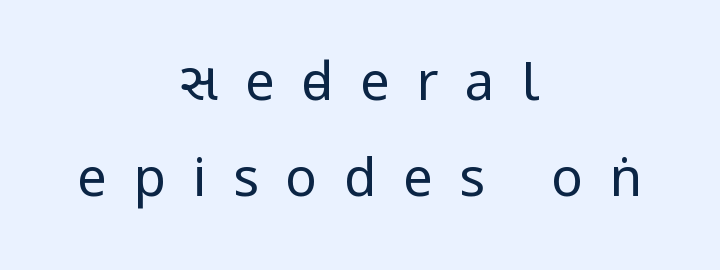
{"serif": "no", "italic": "no", "bold": "no", "weight": "regular", "width": "condensed", "stroke_contrast": "low", "underline": "no", "align": "center", "line_spacing_ratio": 1.81, "letter_spacing": "wide", "letter_spacing_em": 0.5, "glyph_px": 53}
